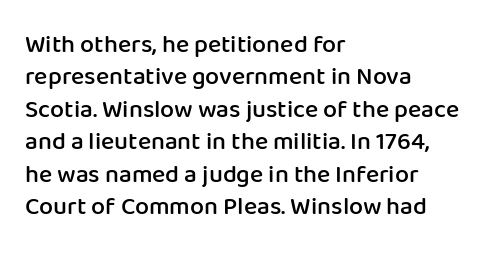
Q: Is the text bold? A: Semi-bold.
Q: Is the text italic (slanted)? A: No, it is upright.
Q: Is the text underlined? A: No.
Q: How is the paragraph aligned? A: Left-aligned.
Q: Is the spacing between letters normal or unusually wide? A: Normal.
Q: Is the spacing between lines tight, normal or loose? A: Normal.
